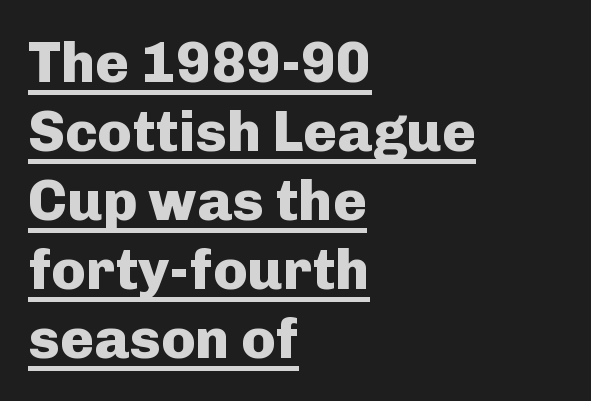
The image shows 57 px heavy sans-serif type, upright; set left-aligned, line spacing 1.21x, normal letter spacing, underlined; low stroke contrast and a medium x-height.
